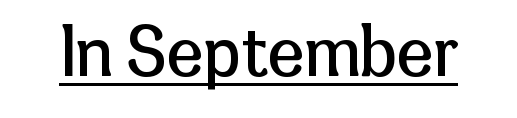
The image shows 67 px regular-weight sans-serif type, upright; set normal letter spacing, underlined; low stroke contrast and a medium x-height.
